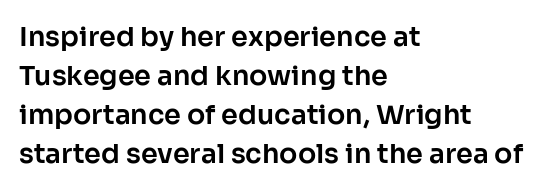
{"italic": "no", "underline": "no", "align": "left", "line_spacing": "normal", "line_spacing_ratio": 1.45, "letter_spacing": "normal", "letter_spacing_em": 0.0, "glyph_px": 27}
